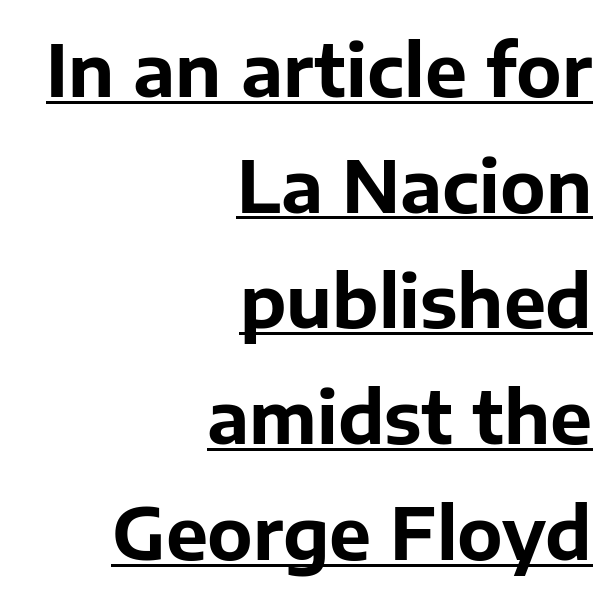
Rendered with straight, roman letterforms. A dark, heavy texture on the line: the type is bold. To sum up the face: it is a sans, with no serifs. Quick note: interline space is typical. Caption: standard tracking, unaltered.
